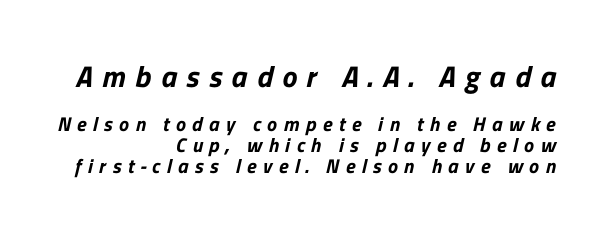
The image shows 30 px sans-serif type; set right-aligned, tight line spacing (1.05x), unusually wide letter spacing (+0.32 em), not underlined; the first (top) block is 1.5x larger; low stroke contrast and a medium x-height.
